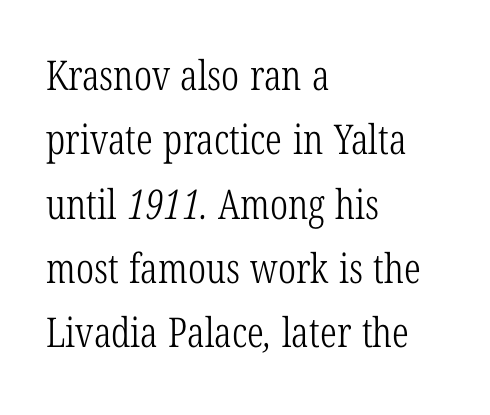
The image shows 41 px light, condensed serif type; set left-aligned, normal line spacing (1.57x), normal letter spacing, not underlined; low stroke contrast and a medium x-height.
